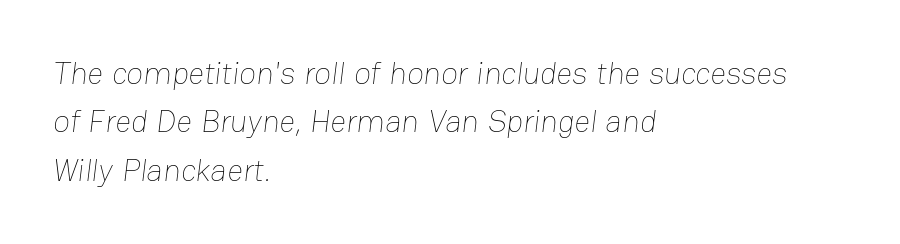
The image shows 31 px thin type; set left-aligned, normal line spacing (1.56x), normal letter spacing, not underlined; low stroke contrast and a medium x-height.
